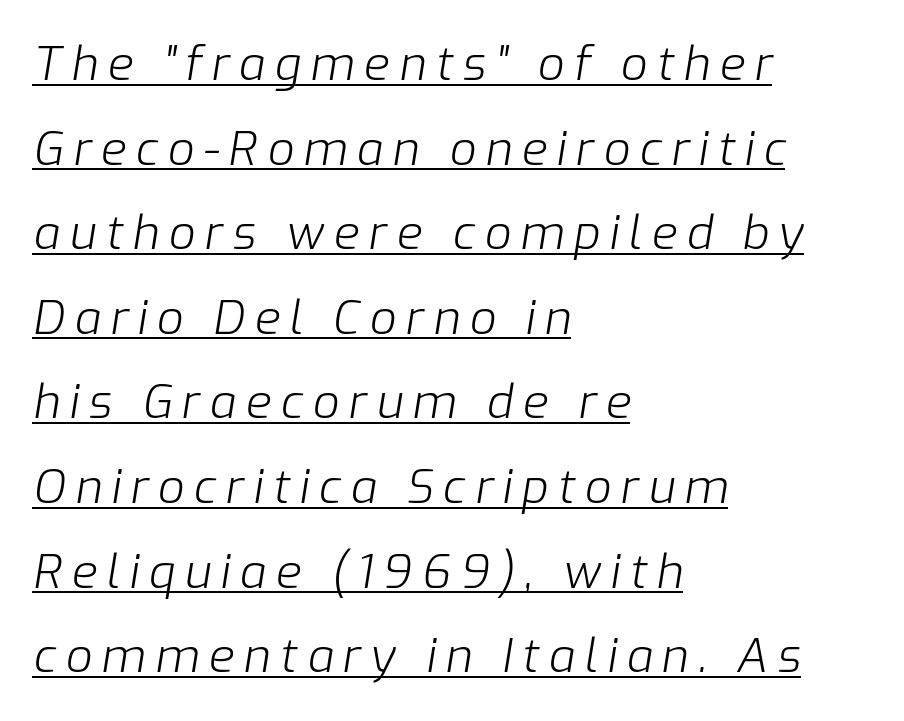
Q: Is the text bold? A: No.
Q: Is the text italic (slanted)? A: Yes, it leans right by about 9 degrees.
Q: Is the text underlined? A: Yes.
Q: How is the paragraph aligned? A: Left-aligned.
Q: Is the spacing between letters normal or unusually wide? A: Unusually wide.
Q: Width (condensed, normal, or wide)? A: Normal.
Q: Stroke contrast? A: Low.
Q: x-height? A: Medium.
Q: Monospaced? A: No.
